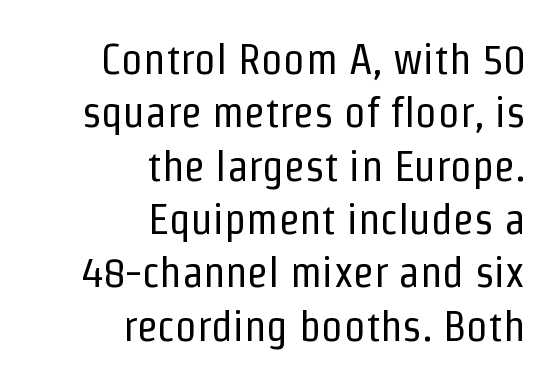
{"serif": "no", "italic": "no", "bold": "no", "weight": "regular", "width": "condensed", "stroke_contrast": "low", "x_height": "medium", "monospaced": "no", "underline": "no", "align": "right", "line_spacing_ratio": 1.24, "letter_spacing": "normal", "letter_spacing_em": 0.0, "glyph_px": 43}
